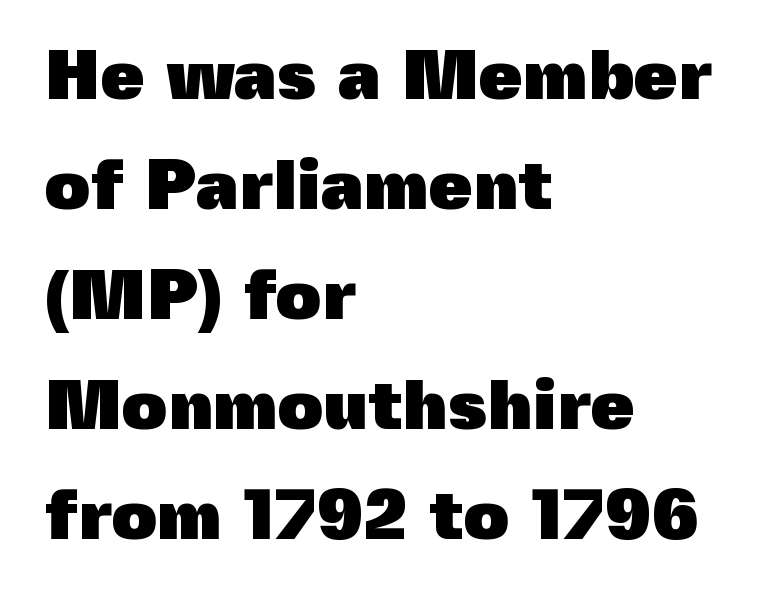
Q: Is the text bold? A: Yes.
Q: Is the text italic (slanted)? A: No, it is upright.
Q: Is the typeface a serif or a sans-serif typeface? A: Sans-serif.
Q: Is the text underlined? A: No.
Q: How is the paragraph aligned? A: Left-aligned.
Q: Is the spacing between letters normal or unusually wide? A: Normal.
Q: Is the spacing between lines tight, normal or loose? A: Normal.
Q: Width (condensed, normal, or wide)? A: Normal.
Q: x-height? A: Medium.
Q: Monospaced? A: No.
